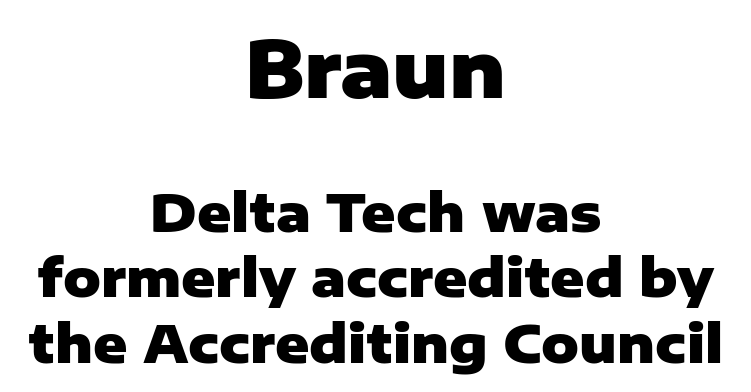
Q: Is the text bold? A: Yes.
Q: Is the text italic (slanted)? A: No, it is upright.
Q: Is the typeface a serif or a sans-serif typeface? A: Sans-serif.
Q: Is the text underlined? A: No.
Q: How is the paragraph aligned? A: Centered.
Q: Is the spacing between letters normal or unusually wide? A: Normal.
Q: Is the spacing between lines tight, normal or loose? A: Normal.
Q: Which block of text is set in a larger size, the first (top) or the second (bottom)? A: The first (top) one.
Q: Width (condensed, normal, or wide)? A: Normal.
Q: Stroke contrast? A: Low.
Q: x-height? A: Medium.
Q: Monospaced? A: No.
